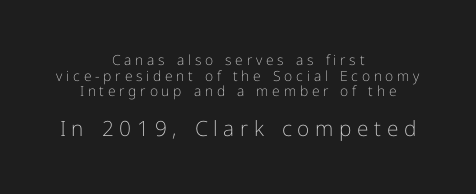
Is this a heavy cut? Hardly; it is regular or lighter. Posture: vertical. Decoration check: the copy has no underline. The rendering uses a small line-height, squeezing the rows.
